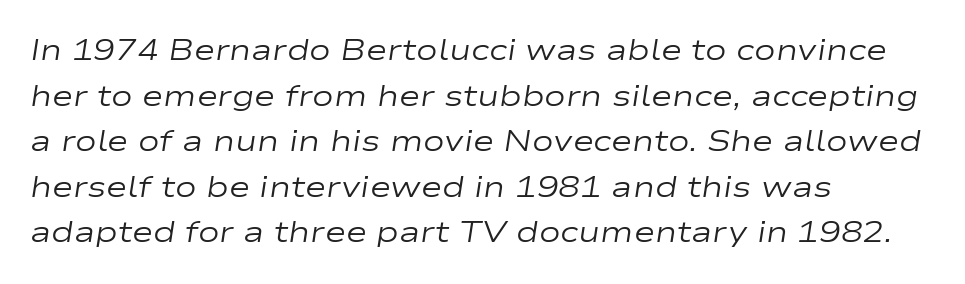
The image shows 29 px regular-weight, wide type, italic (leaning right); set left-aligned, normal line spacing (1.57x), normal letter spacing, not underlined; low stroke contrast and a medium x-height.
